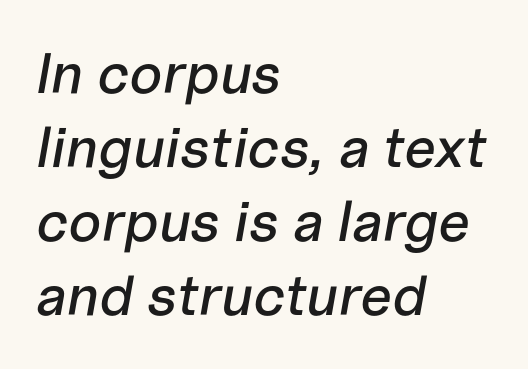
The image shows 57 px text type, italic (leaning right); set left-aligned, normal line spacing (1.3x), normal letter spacing, not underlined; low stroke contrast and a medium x-height.
